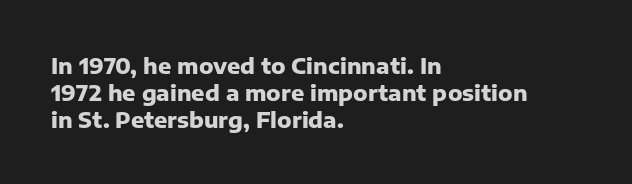
{"italic": "no", "bold": "yes", "underline": "no", "align": "left", "line_spacing_ratio": 1.22, "letter_spacing": "normal", "letter_spacing_em": 0.0, "glyph_px": 22}
